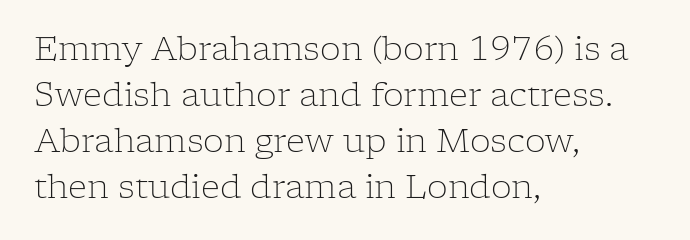
The image shows 33 px light serif type, upright; set left-aligned, normal line spacing (1.39x), normal letter spacing, not underlined; low stroke contrast and a medium x-height.
